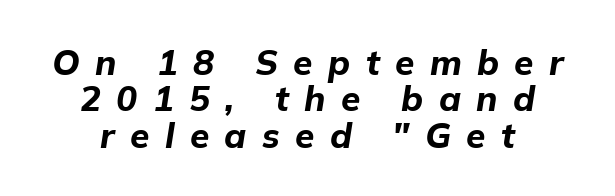
Any mark beneath the type? The region is blank. In terms of posture, this sample is oblique. What weight is shown? A full bold with thick strokes. The rendering inserts visible extra space after every character. These lines are centered, leaving both edges ragged.
